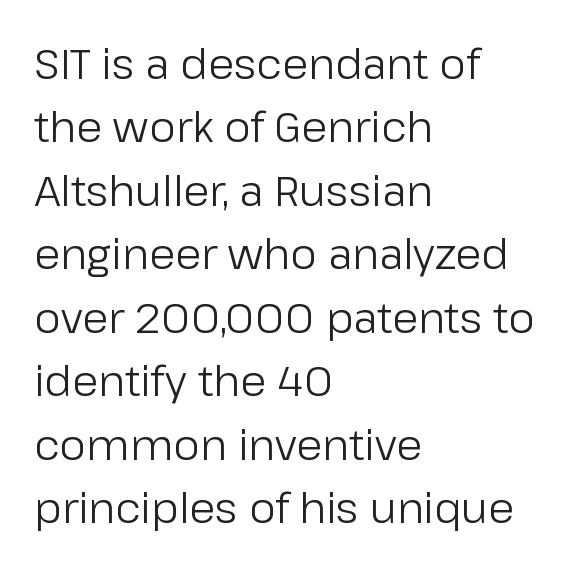
Q: Is the text bold? A: No.
Q: Is the text italic (slanted)? A: No, it is upright.
Q: Is the typeface a serif or a sans-serif typeface? A: Sans-serif.
Q: Is the text underlined? A: No.
Q: How is the paragraph aligned? A: Left-aligned.
Q: Is the spacing between letters normal or unusually wide? A: Normal.
Q: Is the spacing between lines tight, normal or loose? A: Normal.
Q: Width (condensed, normal, or wide)? A: Normal.
Q: Stroke contrast? A: Low.
Q: x-height? A: Medium.
Q: Monospaced? A: No.
